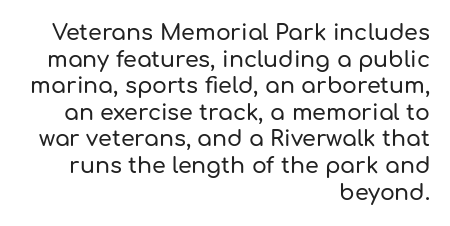
The type is set solid horizontally, with unmodified tracking. Notice how the stems are strictly vertical — no italics here. A flush-right, rag-left setting is used for this passage. This rendering features lettering with no underline.
